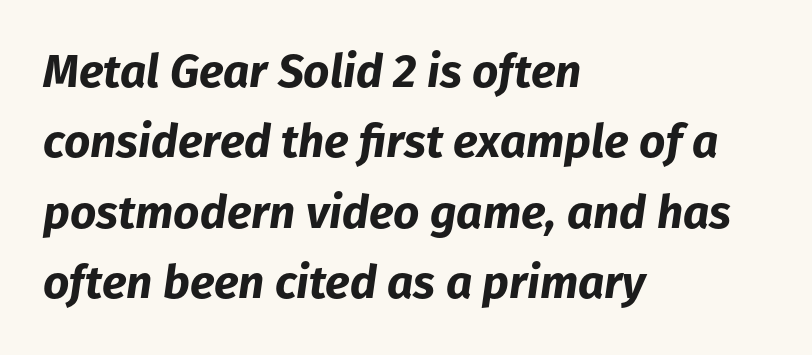
In terms of posture, this sample is oblique. Glyph-to-glyph distance matches everyday printed text. Underline: absent. Regular leading.
